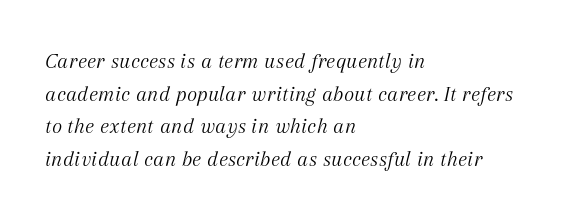
Q: Is the text bold? A: No.
Q: Is the text italic (slanted)? A: Yes, it leans right by about 12 degrees.
Q: Is the text underlined? A: No.
Q: How is the paragraph aligned? A: Left-aligned.
Q: Is the spacing between letters normal or unusually wide? A: Normal.
Q: Is the spacing between lines tight, normal or loose? A: Normal.
